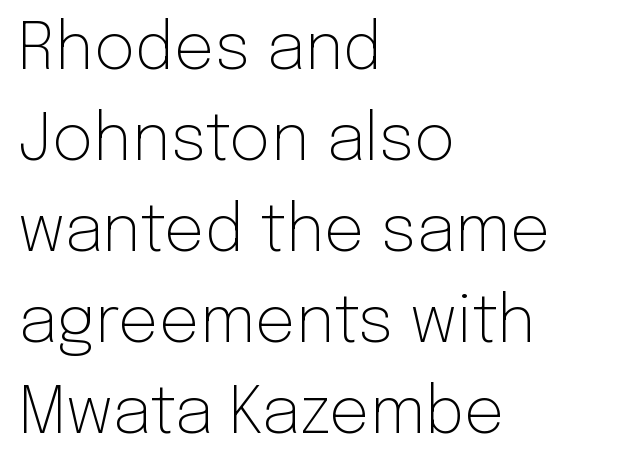
The image shows 64 px light sans-serif type, upright; set left-aligned, normal line spacing (1.42x), normal letter spacing, not underlined; low stroke contrast and a medium x-height.
